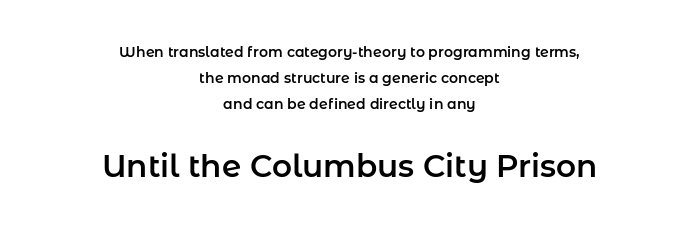
{"serif": "no", "italic": "no", "width": "normal", "stroke_contrast": "low", "x_height": "medium", "monospaced": "no", "underline": "no", "align": "center", "line_spacing_ratio": 1.87, "letter_spacing": "normal", "letter_spacing_em": 0.0, "larger_block": "second", "size_ratio": 2.21, "glyph_px": 31}
